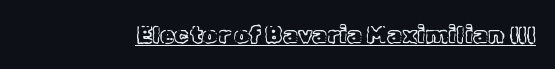
{"italic": "no", "underline": "yes", "letter_spacing": "normal", "letter_spacing_em": 0.0, "glyph_px": 24}
